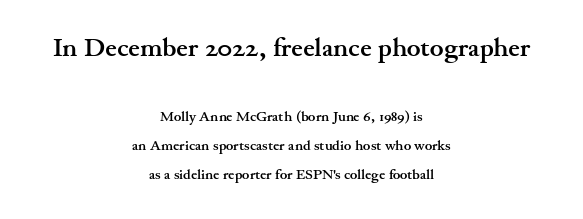
Vertically, the passage feels expansive, rows floating well apart. The upper block of text is set noticeably larger than the block beneath it. Do the letters lean? They stand straight. The typesetter chose a symmetrical, centered arrangement here.
